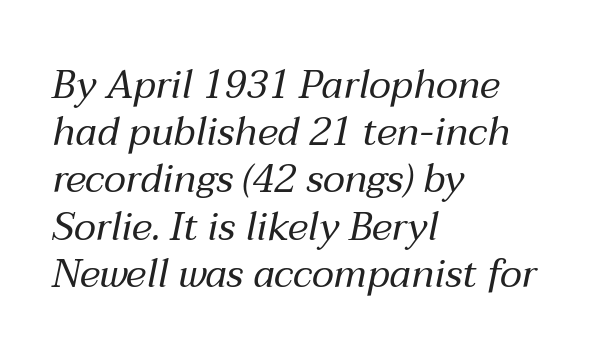
Q: Is the text bold? A: No.
Q: Is the text italic (slanted)? A: Yes, it leans right by about 12 degrees.
Q: Is the text underlined? A: No.
Q: How is the paragraph aligned? A: Left-aligned.
Q: Is the spacing between letters normal or unusually wide? A: Normal.
Q: Width (condensed, normal, or wide)? A: Normal.
Q: Stroke contrast? A: Medium.
Q: x-height? A: Medium.
Q: Monospaced? A: No.
